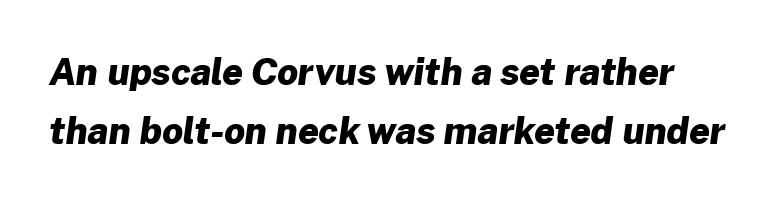
{"serif": "no", "bold": "yes", "weight": "heavy", "width": "normal", "stroke_contrast": "low", "x_height": "medium", "monospaced": "no", "underline": "no", "line_spacing": "normal", "line_spacing_ratio": 1.63, "letter_spacing": "normal", "letter_spacing_em": 0.0, "glyph_px": 36}
